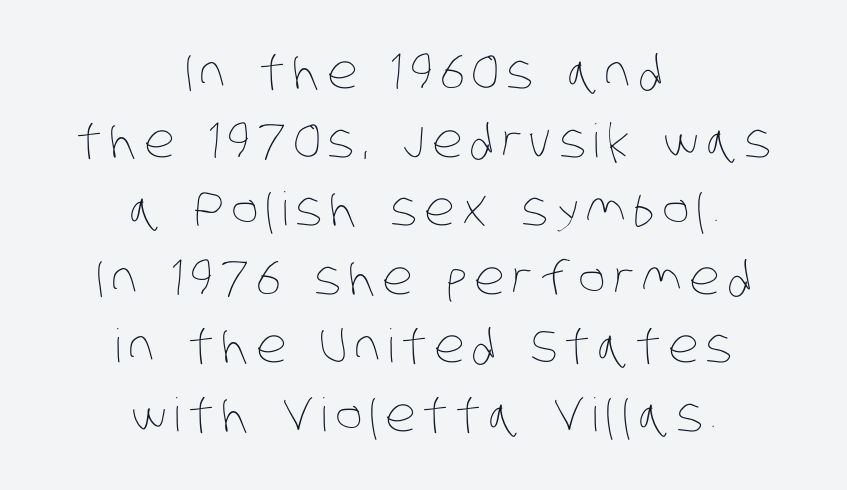
The rendering uses a moderate line-height, typical for paragraphs. The weight tops out at a normal text grade. Character widths vary here, with narrow letters taking less room than wide ones. Each line is balanced around a shared central axis. The space directly below the letters is spotless.
